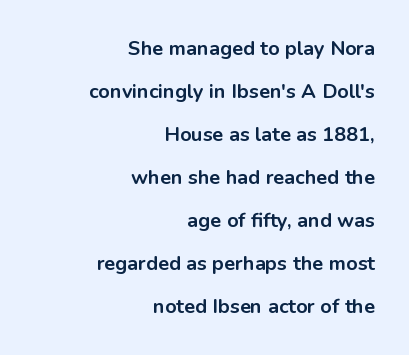
Descenders hang freely into open space. Teacher's note: observe the even right margin — that is flush-right alignment. Do the letters lean? They stand straight. Summary of weight: heavy, a full bold. Honestly, the letter spacing is just normal — you wouldn't notice it.
